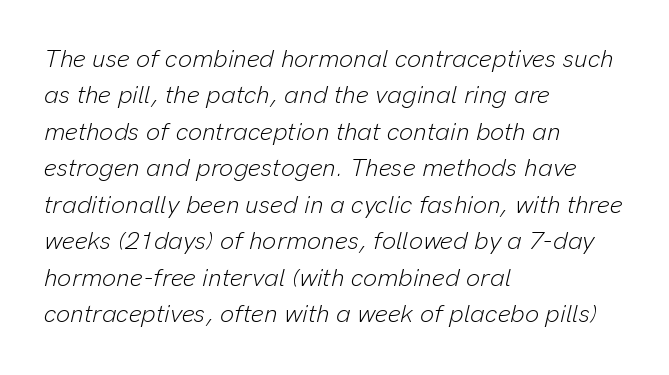
The image shows 25 px text type, italic (leaning right); set left-aligned, normal line spacing (1.46x), normal letter spacing, not underlined.
